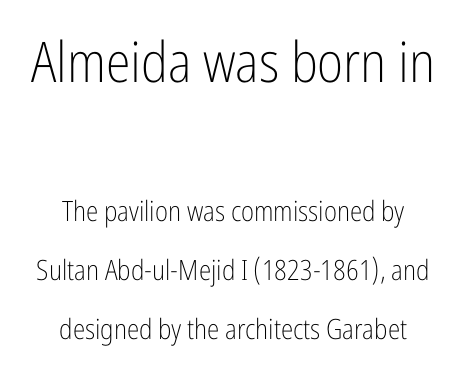
The image shows 56 px light, condensed sans-serif type, upright; set loose line spacing (2.12x), normal letter spacing, not underlined; the first (top) block is 2.0x larger; low stroke contrast and a medium x-height.
